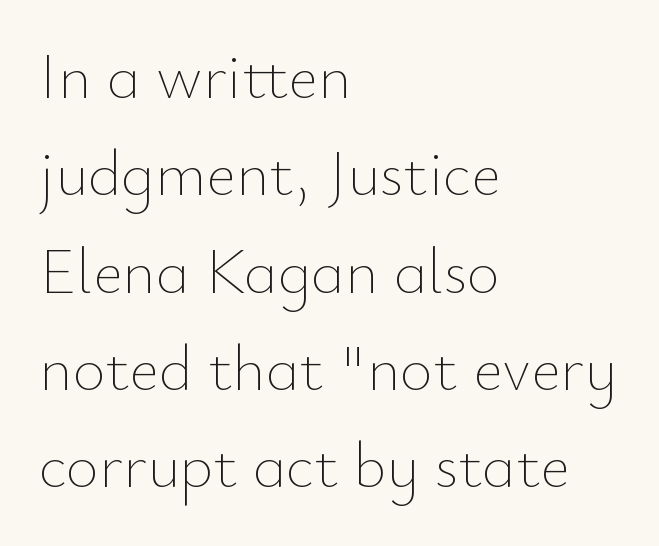
{"italic": "no", "bold": "no", "weight": "thin", "width": "normal", "stroke_contrast": "low", "x_height": "small", "monospaced": "no", "underline": "no", "align": "left", "line_spacing": "normal", "line_spacing_ratio": 1.52, "letter_spacing": "normal", "letter_spacing_em": 0.0, "glyph_px": 64}
